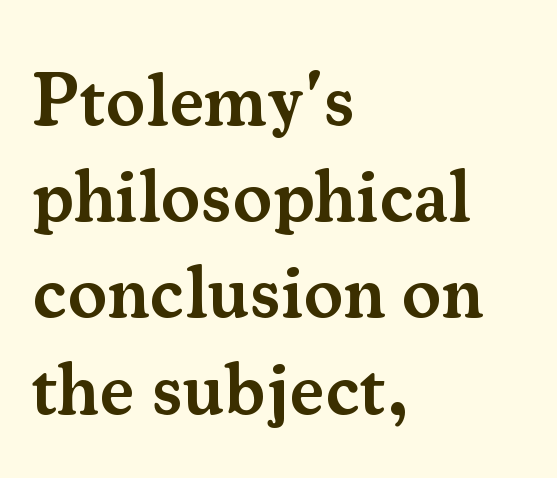
The face used here is proportionally spaced, like ordinary book or web type. This rendering employs a face with finishing strokes, i.e., a serif. Stems and bowls a touch heavier than normal — semibold. The passage is arranged the way most books set body copy — flush left. The glyphs are unaccompanied by any horizontal stroke below them.
